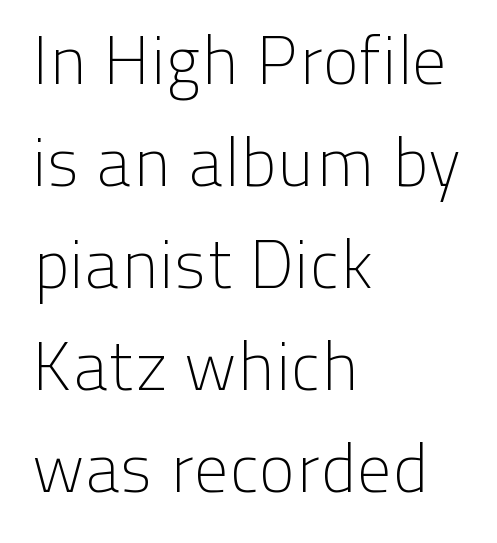
The image shows 69 px light sans-serif type, upright; set left-aligned, normal line spacing (1.48x), normal letter spacing, not underlined; low stroke contrast and a medium x-height.
